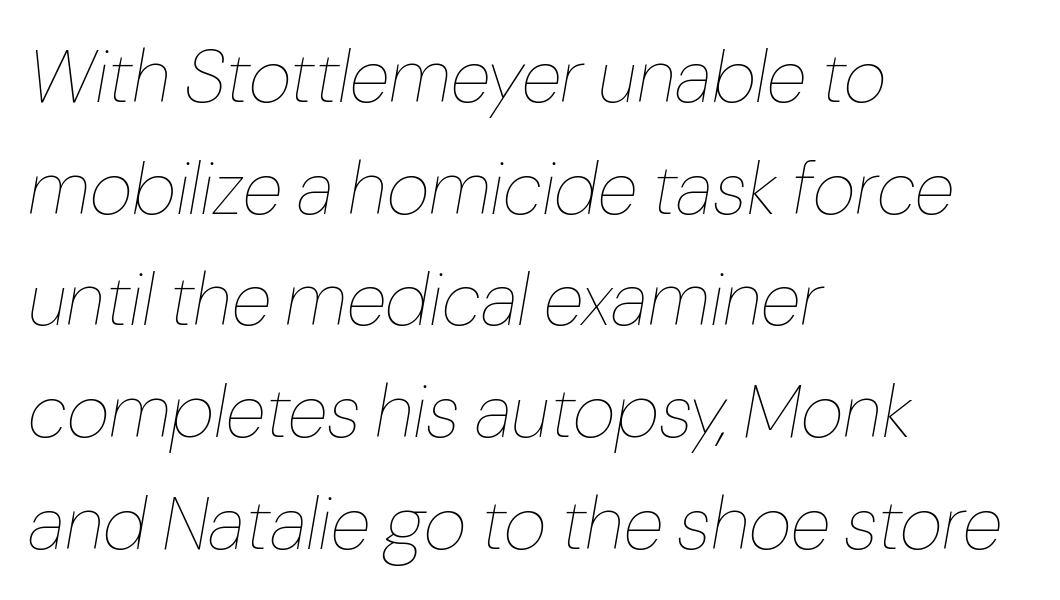
No extra tracking has been applied to these lines. Just letters on the line, the space beneath them empty. The typesetting does not lean heavy: it is not bold. When letters slant like this, we call the style italic. How would I describe the line gaps? Plain and ordinary. Visually the block forms a straight wall on the left and a jagged coastline on the right.
